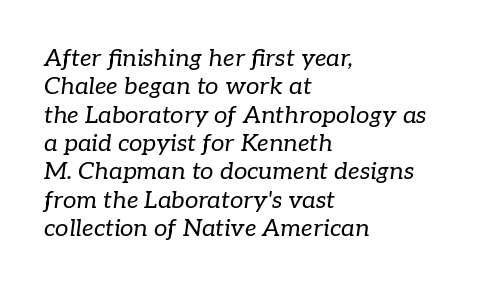
Type without underlining. Honestly, the letter spacing is just normal — you wouldn't notice it. This sample is left-justified, so line endings fall wherever the words run out. Notice how the stems are inclined rather than vertical — that's the hallmark of italics. Caption: face not bold, strokes unweighted.
